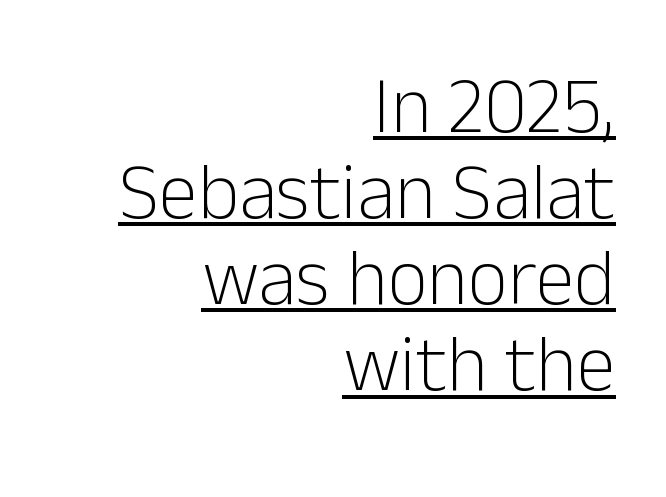
The image shows 79 px light sans-serif type, upright; set right-aligned, tight line spacing (1.09x), normal letter spacing, underlined; low stroke contrast and a medium x-height.
